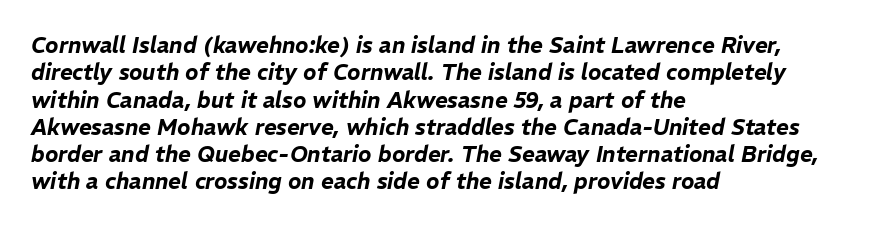
The image shows 22 px text type, italic (leaning right); set left-aligned, line spacing 1.24x, normal letter spacing, not underlined.
